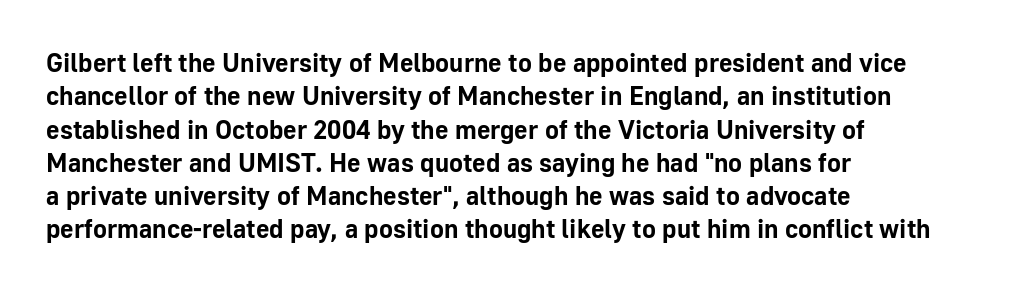
{"italic": "no", "bold": "yes", "underline": "no", "align": "left", "line_spacing": "normal", "line_spacing_ratio": 1.28, "letter_spacing": "normal", "letter_spacing_em": 0.0, "glyph_px": 26}
